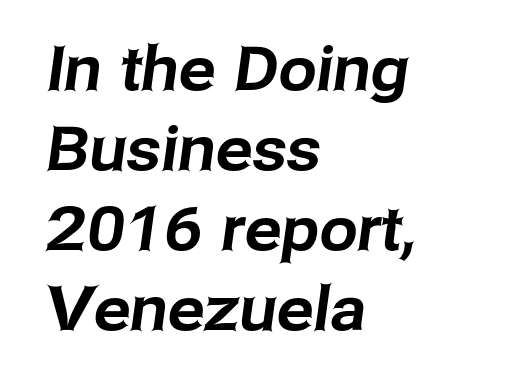
The image shows 61 px sans-serif type; set left-aligned, normal line spacing (1.31x), normal letter spacing, not underlined; low stroke contrast and a medium x-height.
